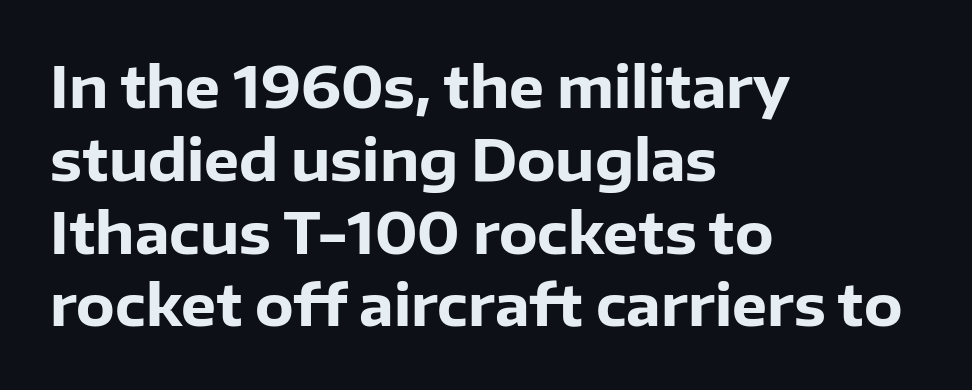
{"serif": "no", "italic": "no", "bold": "yes", "weight": "heavy", "width": "normal", "stroke_contrast": "low", "x_height": "medium", "monospaced": "no", "underline": "no", "align": "left", "line_spacing": "normal", "line_spacing_ratio": 1.3, "letter_spacing": "normal", "letter_spacing_em": 0.0, "glyph_px": 56}
